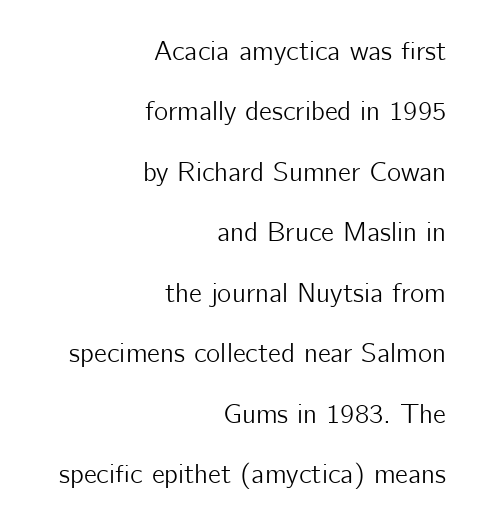
The image shows 27 px text type, upright; set right-aligned, loose line spacing (2.24x), normal letter spacing, not underlined.
